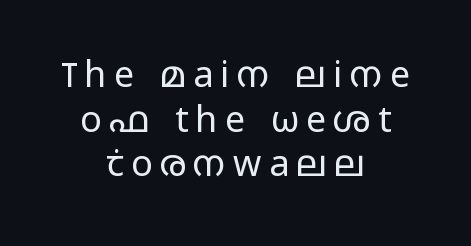
The image shows 36 px regular-weight, wide sans-serif type, upright; set centered, line spacing 1.24x, unusually wide letter spacing (+0.2 em), not underlined; low stroke contrast and a medium x-height.
